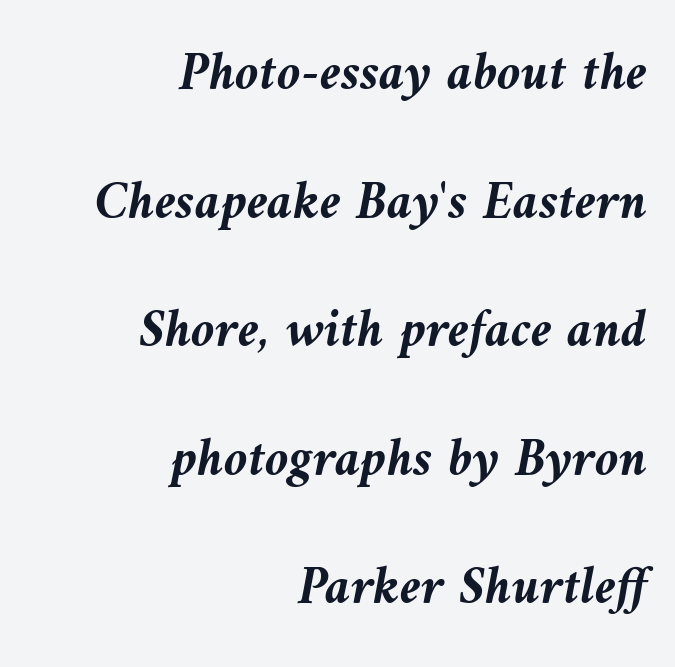
{"italic": "yes", "lean": "left", "slant_degrees": 10, "bold": "yes", "weight": "semibold", "width": "normal", "stroke_contrast": "medium", "x_height": "medium", "monospaced": "no", "underline": "no", "align": "right", "line_spacing": "loose", "line_spacing_ratio": 2.38, "letter_spacing": "normal", "letter_spacing_em": 0.0, "glyph_px": 54}
